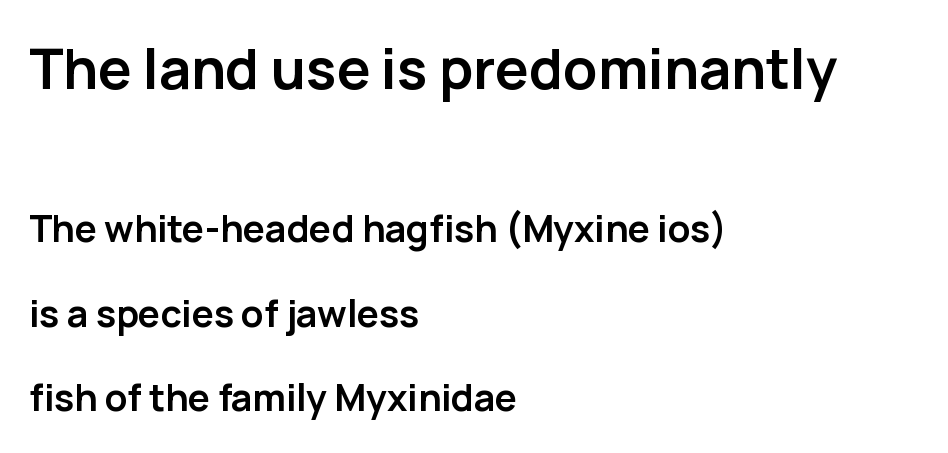
The image shows 56 px semibold sans-serif type, upright; set left-aligned, loose line spacing (2.29x), normal letter spacing, not underlined; the first (top) block is 1.51x larger; low stroke contrast and a medium x-height.
